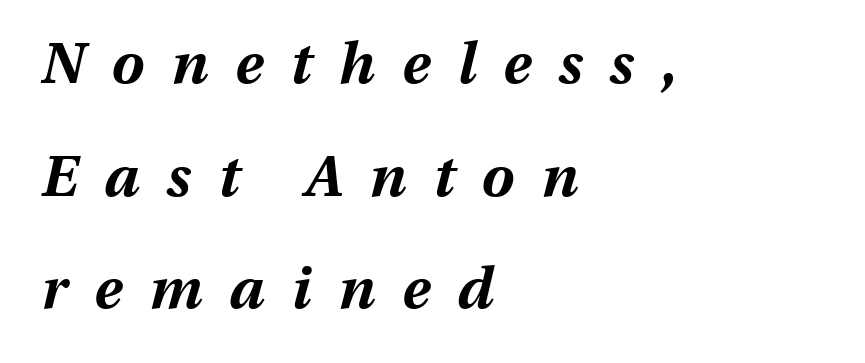
Q: Is the text bold? A: Yes.
Q: Is the text italic (slanted)? A: Yes, it leans right by about 13 degrees.
Q: Is the text underlined? A: No.
Q: How is the paragraph aligned? A: Left-aligned.
Q: Is the spacing between letters normal or unusually wide? A: Unusually wide.
Q: Is the spacing between lines tight, normal or loose? A: Loose.
Q: Width (condensed, normal, or wide)? A: Normal.
Q: Stroke contrast? A: Medium.
Q: x-height? A: Medium.
Q: Monospaced? A: No.
